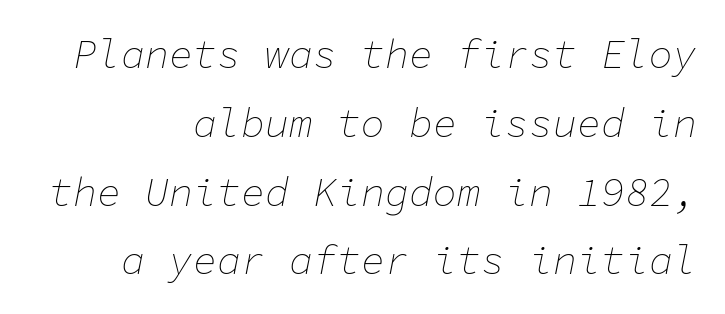
{"italic": "yes", "lean": "right", "slant_degrees": 11, "bold": "no", "weight": "thin", "width": "normal", "stroke_contrast": "low", "x_height": "medium", "monospaced": "yes", "underline": "no", "align": "right", "line_spacing_ratio": 1.72, "letter_spacing": "normal", "letter_spacing_em": 0.0, "glyph_px": 40}
